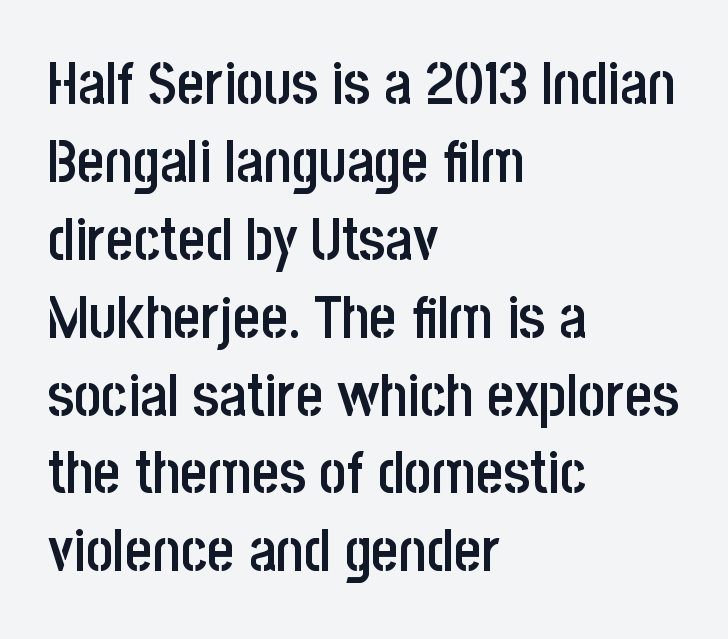
The image shows 59 px semibold, condensed sans-serif type, upright; set left-aligned, normal line spacing (1.32x), normal letter spacing, not underlined; low stroke contrast and a large x-height.
